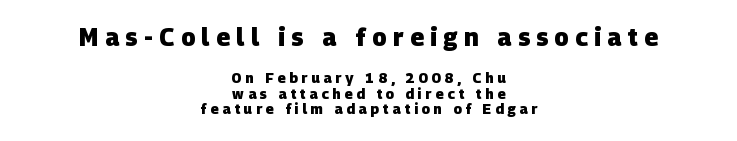
Weight check: bold — yes, fully. Look at the glyph heights: the upper group is clearly the bigger setting. Words float on clear page, feet unadorned. Reading down the block, each line starts at a different indent, mirrored at its end.
